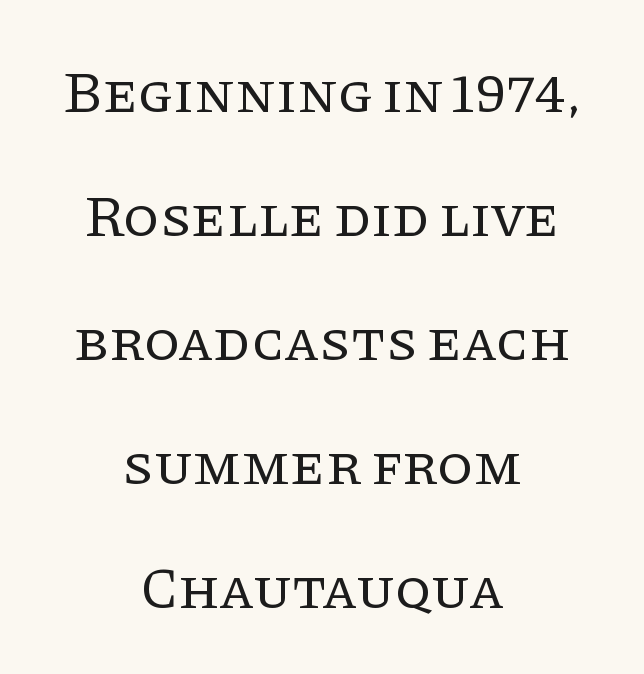
The image shows 58 px regular-weight serif type, upright; set centered, loose line spacing (2.14x), normal letter spacing, not underlined; low stroke contrast and a large x-height.
